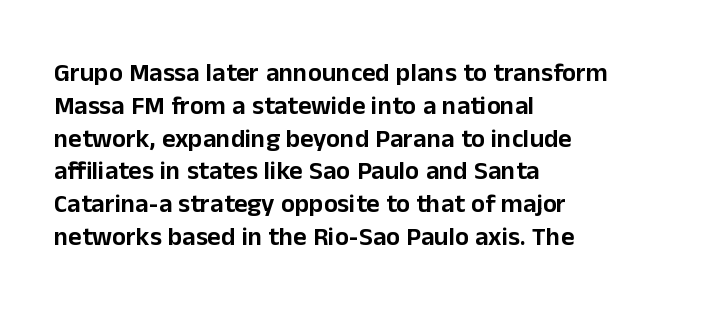
Q: Is the text italic (slanted)? A: No, it is upright.
Q: Is the text underlined? A: No.
Q: How is the paragraph aligned? A: Left-aligned.
Q: Is the spacing between letters normal or unusually wide? A: Normal.
Q: Is the spacing between lines tight, normal or loose? A: Normal.
